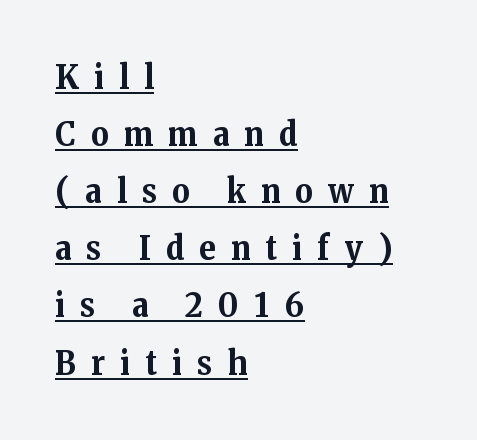
The image shows 34 px bold serif type, upright; set left-aligned, normal line spacing (1.68x), unusually wide letter spacing (+0.45 em), underlined; medium stroke contrast and a medium x-height.
